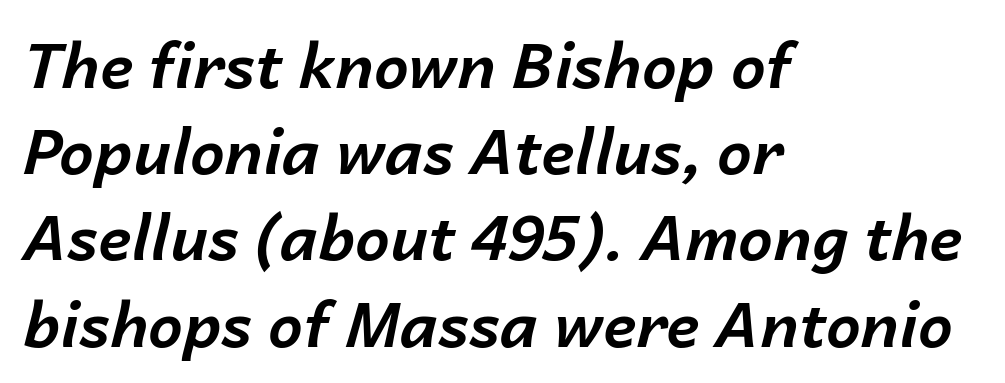
The letters advance in unequal steps, a hallmark of proportional type. The passage shown leans; its letterforms are oblique. Letters rest on an invisible, unmarked baseline. A typesetter would call this zero additional tracking.
